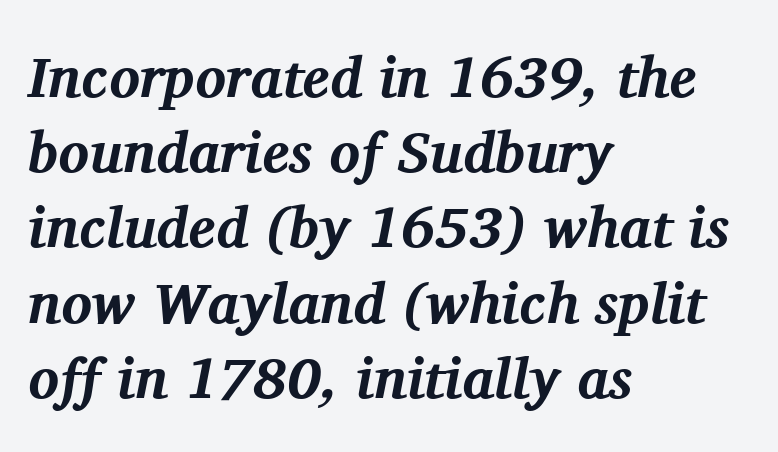
Q: Is the text bold? A: Yes.
Q: Is the text italic (slanted)? A: Yes, it leans right by about 11 degrees.
Q: Is the typeface a serif or a sans-serif typeface? A: Serif.
Q: Is the text underlined? A: No.
Q: How is the paragraph aligned? A: Left-aligned.
Q: Is the spacing between letters normal or unusually wide? A: Normal.
Q: Is the spacing between lines tight, normal or loose? A: Normal.
Q: Width (condensed, normal, or wide)? A: Normal.
Q: Stroke contrast? A: Medium.
Q: x-height? A: Medium.
Q: Monospaced? A: No.
